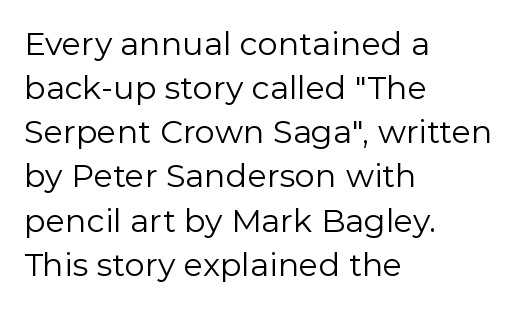
{"serif": "no", "italic": "no", "bold": "no", "weight": "regular", "width": "normal", "x_height": "medium", "monospaced": "no", "underline": "no", "align": "left", "line_spacing": "normal", "line_spacing_ratio": 1.38, "letter_spacing": "normal", "letter_spacing_em": 0.0, "glyph_px": 32}
